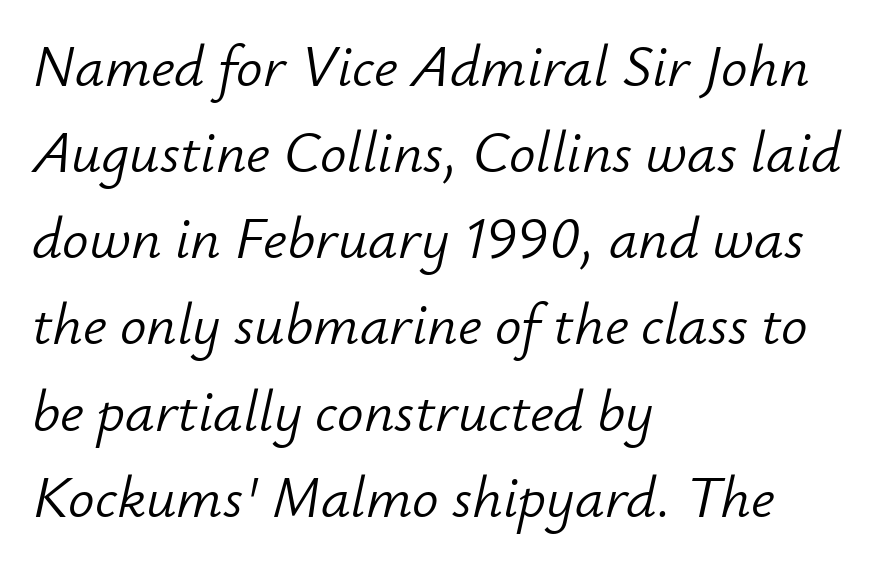
The image shows 59 px light type, italic (leaning right); set left-aligned, normal line spacing (1.46x), normal letter spacing, not underlined; low stroke contrast and a small x-height.
